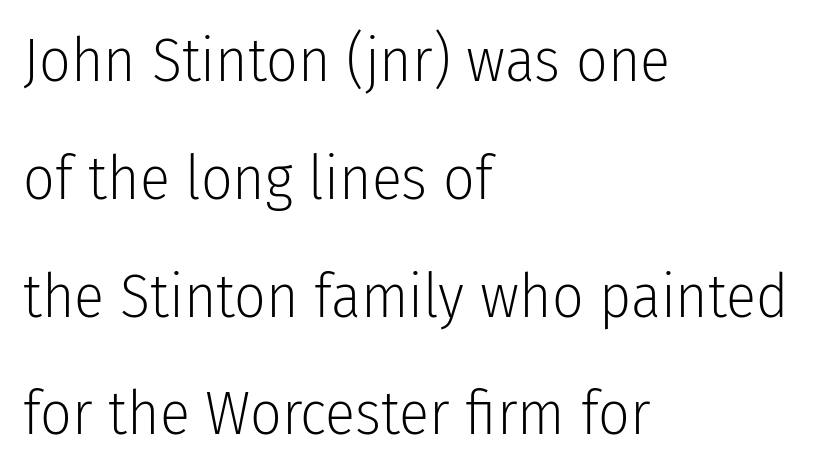
Q: Is the text bold? A: No.
Q: Is the text italic (slanted)? A: No, it is upright.
Q: Is the typeface a serif or a sans-serif typeface? A: Sans-serif.
Q: Is the text underlined? A: No.
Q: How is the paragraph aligned? A: Left-aligned.
Q: Is the spacing between letters normal or unusually wide? A: Normal.
Q: Is the spacing between lines tight, normal or loose? A: Loose.
Q: Width (condensed, normal, or wide)? A: Condensed.
Q: Stroke contrast? A: Low.
Q: x-height? A: Medium.
Q: Monospaced? A: No.
